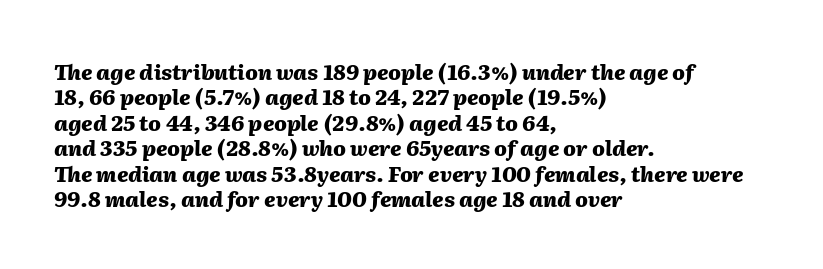
The image shows 21 px bold type, italic (leaning right); set left-aligned, line spacing 1.21x, normal letter spacing, not underlined.
